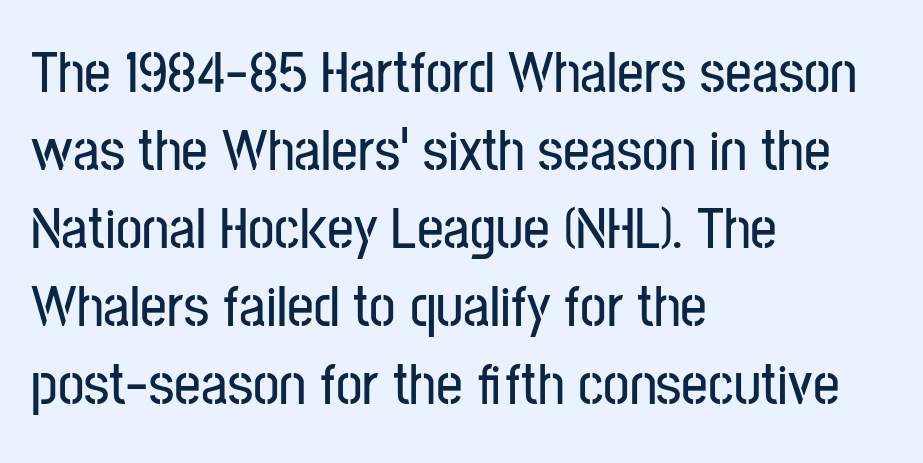
The image shows 59 px condensed sans-serif type, upright; set left-aligned, normal line spacing (1.32x), normal letter spacing, not underlined; low stroke contrast and a medium x-height.
